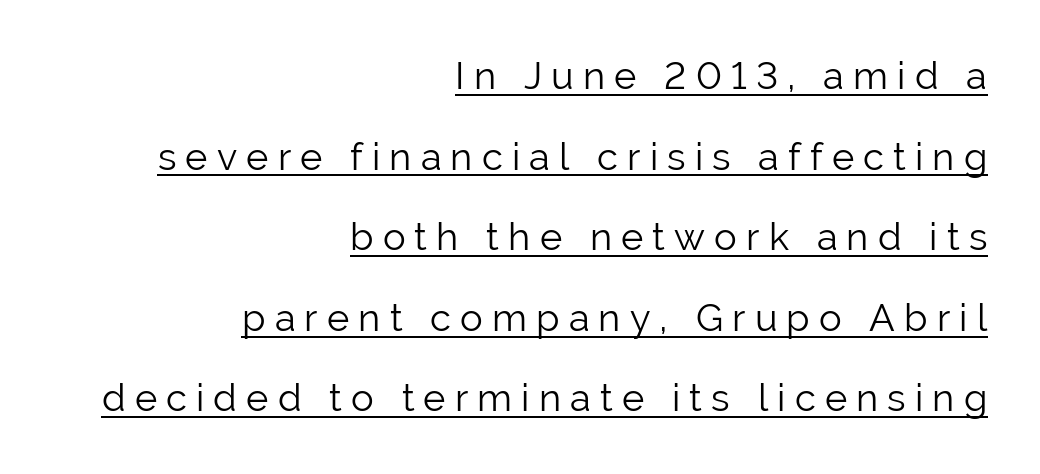
The image shows 38 px light sans-serif type, upright; set right-aligned, loose line spacing (2.12x), unusually wide letter spacing (+0.24 em), underlined; low stroke contrast and a medium x-height.
